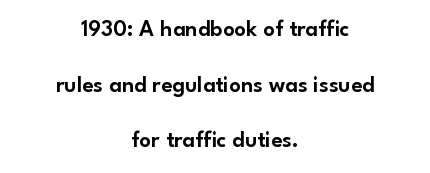
{"italic": "no", "underline": "no", "align": "center", "line_spacing": "loose", "line_spacing_ratio": 2.42, "letter_spacing": "normal", "letter_spacing_em": 0.0, "glyph_px": 23}
